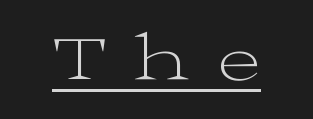
The image shows 65 px light, wide serif type, upright; set unusually wide letter spacing (+0.46 em), underlined; medium stroke contrast and a medium x-height.
